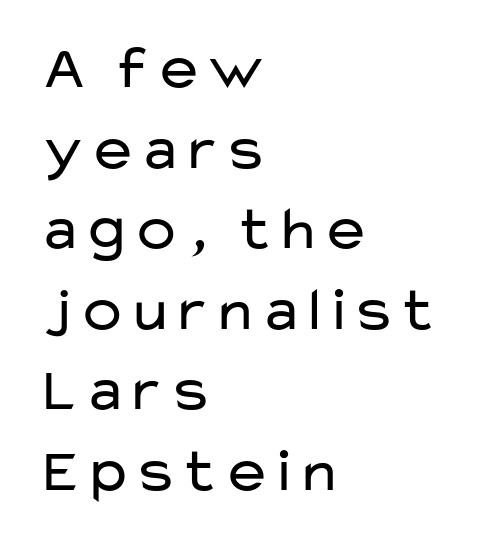
Q: Is the text bold? A: No.
Q: Is the text italic (slanted)? A: No, it is upright.
Q: Is the typeface a serif or a sans-serif typeface? A: Sans-serif.
Q: Is the text underlined? A: No.
Q: How is the paragraph aligned? A: Left-aligned.
Q: Is the spacing between letters normal or unusually wide? A: Normal.
Q: Is the spacing between lines tight, normal or loose? A: Normal.
Q: Width (condensed, normal, or wide)? A: Wide.
Q: Stroke contrast? A: Low.
Q: x-height? A: Medium.
Q: Monospaced? A: No.
